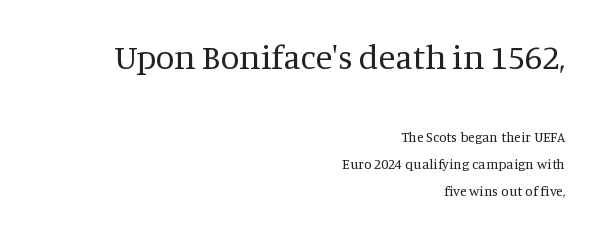
Q: Is the text bold? A: No.
Q: Is the text italic (slanted)? A: No, it is upright.
Q: Is the typeface a serif or a sans-serif typeface? A: Serif.
Q: Is the text underlined? A: No.
Q: How is the paragraph aligned? A: Right-aligned.
Q: Is the spacing between letters normal or unusually wide? A: Normal.
Q: Is the spacing between lines tight, normal or loose? A: Loose.
Q: Which block of text is set in a larger size, the first (top) or the second (bottom)? A: The first (top) one.
Q: Width (condensed, normal, or wide)? A: Normal.
Q: Stroke contrast? A: Medium.
Q: x-height? A: Large.
Q: Monospaced? A: No.
